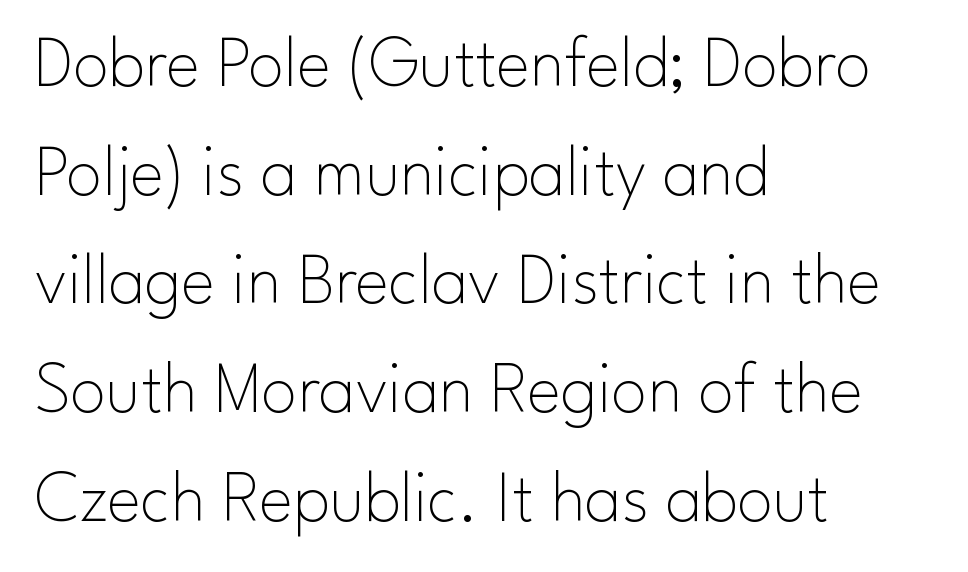
Think standard paragraph weight, or any step lighter than that. The font's upright variant was chosen for this text. What stands out about the letter spacing? Nothing — it is the standard amount. How would I describe the line gaps? Plain and ordinary. Where is the straight margin? On the left. The type family on display is of the sans-serif kind.
